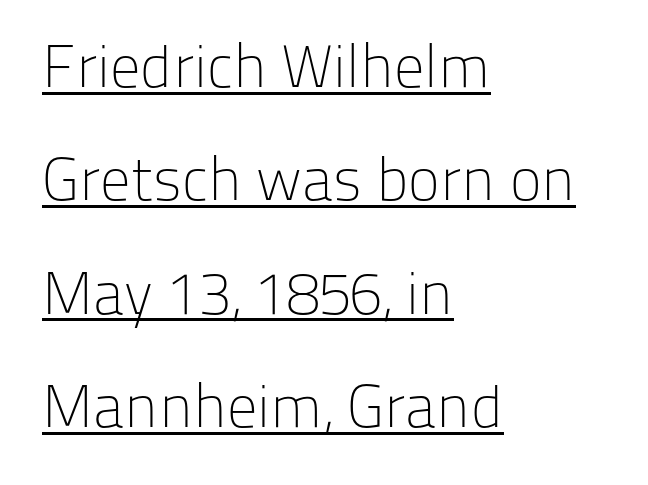
Do the letters lean? They stand straight. Letter spacing: default. These lines are set flush left with a ragged right edge. Each letter keeps its own natural width here, so spacing adapts to shape. Nothing sits at the stroke ends, so this counts as sans-serif. Students, observe the line beneath the letters — that is underlining.
